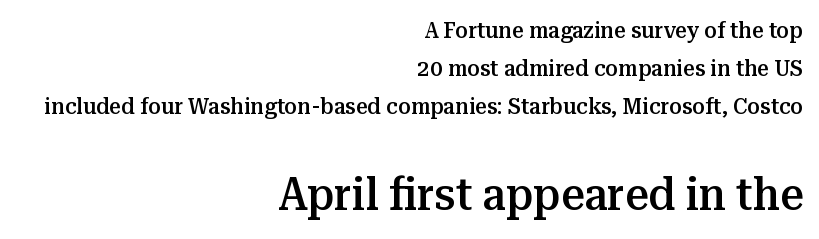
The image shows 46 px semibold serif type, upright; set right-aligned, normal line spacing (1.66x), normal letter spacing, not underlined; the second (bottom) block is 2.0x larger; medium stroke contrast and a medium x-height.
